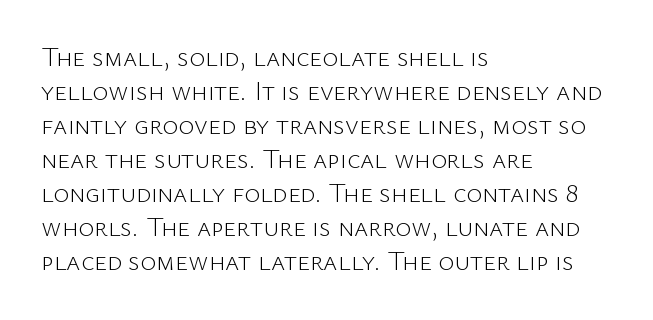
The image shows 27 px text type, upright; set left-aligned, normal line spacing (1.26x), normal letter spacing, not underlined.
